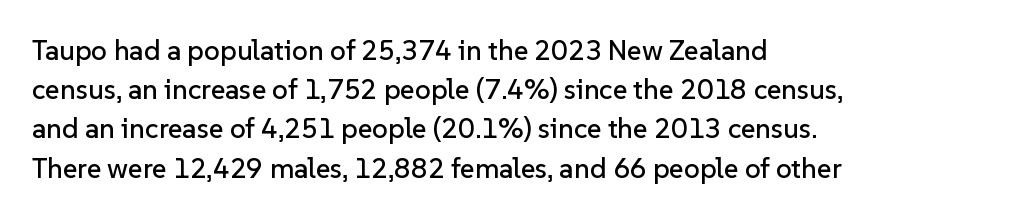
The image shows 28 px sans-serif type, upright; set left-aligned, normal line spacing (1.4x), normal letter spacing, not underlined; low stroke contrast and a medium x-height.
